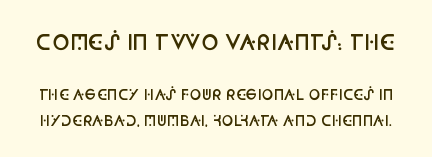
The image shows 21 px text type, upright; set line spacing 1.85x, normal letter spacing, not underlined; the first (top) block is 1.5x larger.
